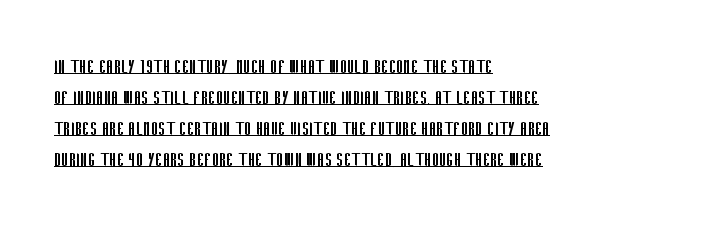
You can see a thin bar hugging the bottom of the glyphs. Interline gaps are of average width in this sample. Leftover space on each line is placed entirely after the last word. This is not heavy type; no bold has been used. In terms of posture, this sample is upright.
